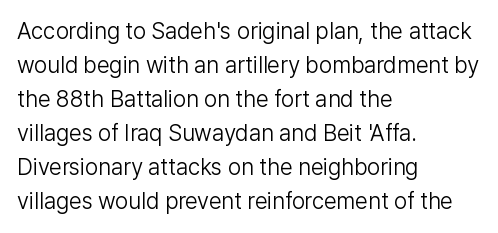
{"italic": "no", "bold": "no", "underline": "no", "align": "left", "line_spacing": "normal", "line_spacing_ratio": 1.48, "letter_spacing": "normal", "letter_spacing_em": 0.0, "glyph_px": 23}
